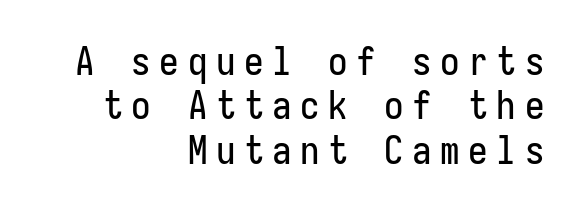
{"serif": "no", "italic": "no", "width": "condensed", "stroke_contrast": "low", "x_height": "medium", "underline": "no", "align": "right", "line_spacing": "tight", "line_spacing_ratio": 1.14, "letter_spacing": "wide", "letter_spacing_em": 0.22, "glyph_px": 39}
